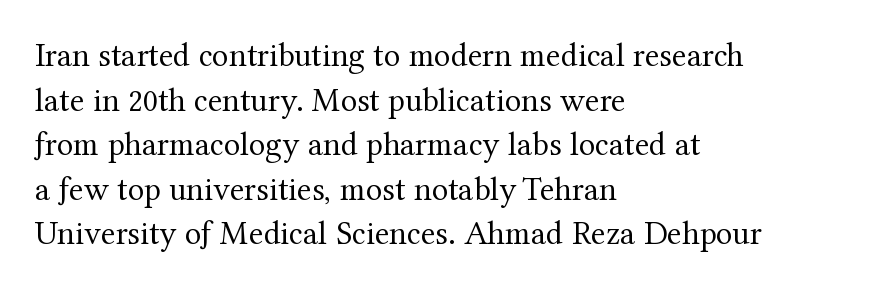
Q: Is the text bold? A: No.
Q: Is the text italic (slanted)? A: No, it is upright.
Q: Is the typeface a serif or a sans-serif typeface? A: Serif.
Q: Is the text underlined? A: No.
Q: How is the paragraph aligned? A: Left-aligned.
Q: Is the spacing between letters normal or unusually wide? A: Normal.
Q: Is the spacing between lines tight, normal or loose? A: Normal.
Q: Width (condensed, normal, or wide)? A: Normal.
Q: Stroke contrast? A: Medium.
Q: x-height? A: Medium.
Q: Monospaced? A: No.
